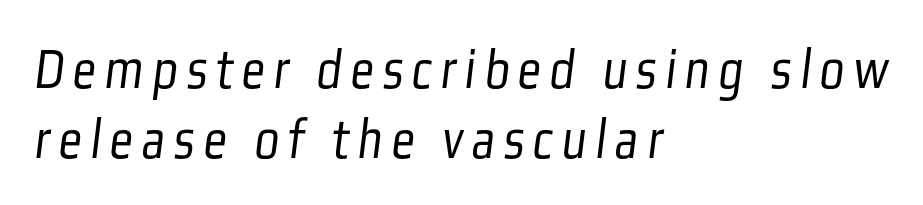
Q: Is the text bold? A: No.
Q: Is the typeface a serif or a sans-serif typeface? A: Sans-serif.
Q: Is the text underlined? A: No.
Q: How is the paragraph aligned? A: Left-aligned.
Q: Width (condensed, normal, or wide)? A: Condensed.
Q: Stroke contrast? A: Low.
Q: x-height? A: Medium.
Q: Monospaced? A: No.
